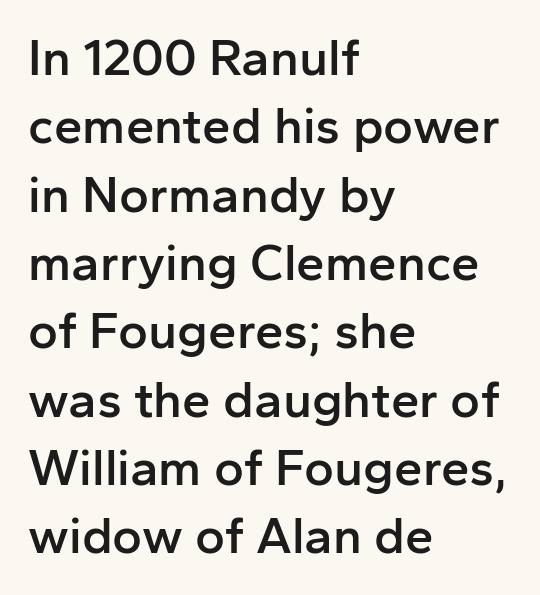
{"serif": "no", "italic": "no", "bold": "semi", "weight": "semibold", "width": "normal", "stroke_contrast": "low", "x_height": "medium", "monospaced": "no", "underline": "no", "align": "left", "line_spacing": "normal", "line_spacing_ratio": 1.34, "letter_spacing": "normal", "letter_spacing_em": 0.0, "glyph_px": 51}
